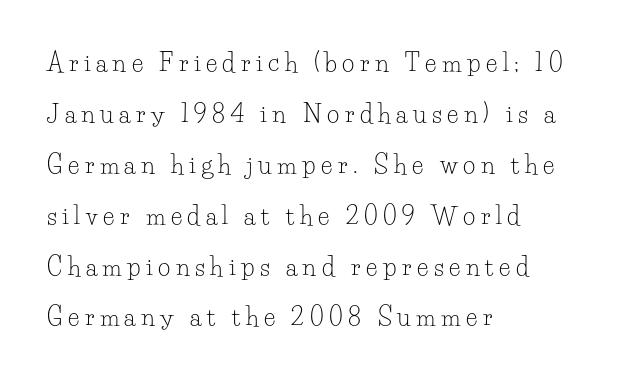
Q: Is the text bold? A: No.
Q: Is the text italic (slanted)? A: No, it is upright.
Q: Is the text underlined? A: No.
Q: How is the paragraph aligned? A: Left-aligned.
Q: Is the spacing between letters normal or unusually wide? A: Unusually wide.
Q: Is the spacing between lines tight, normal or loose? A: Loose.
